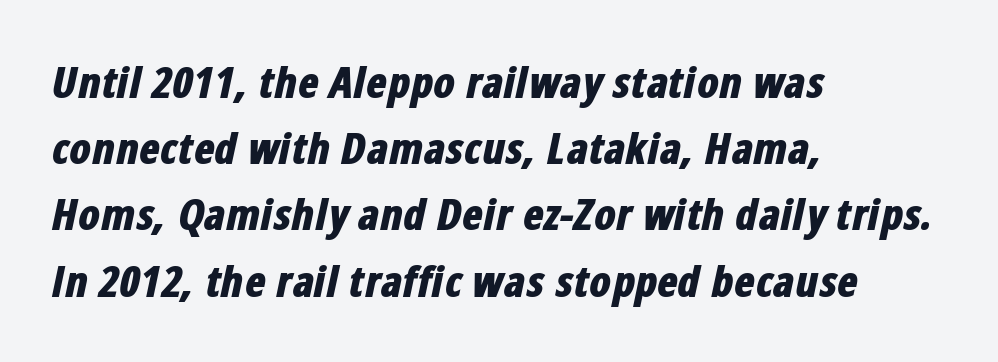
Q: Is the text bold? A: Yes.
Q: Is the text italic (slanted)? A: Yes, it leans right by about 12 degrees.
Q: Is the text underlined? A: No.
Q: How is the paragraph aligned? A: Left-aligned.
Q: Is the spacing between letters normal or unusually wide? A: Normal.
Q: Is the spacing between lines tight, normal or loose? A: Normal.
Q: Width (condensed, normal, or wide)? A: Condensed.
Q: Stroke contrast? A: Low.
Q: x-height? A: Medium.
Q: Monospaced? A: No.
